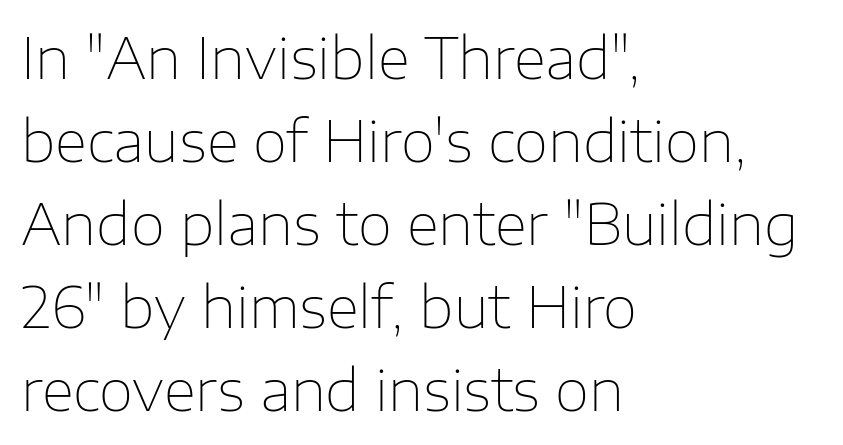
The image shows 56 px thin sans-serif type, upright; set left-aligned, normal line spacing (1.48x), normal letter spacing, not underlined; low stroke contrast and a medium x-height.
